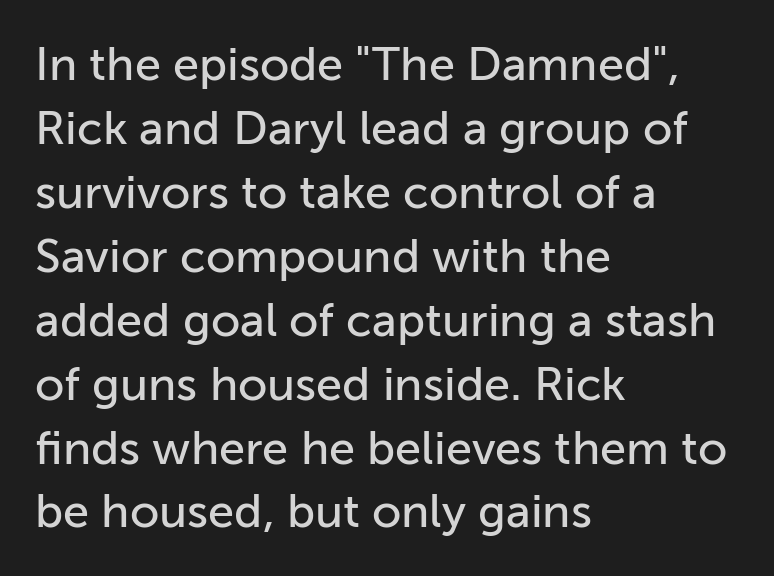
Layout note: lines flush left. The horizontal fit of the characters is conventional and even. A typesetter would call this proportional, since set widths differ per character. No word sits above an underline. Grotesque or geometric, the face here clearly has no serifs. Whoever set this chose a conventional vertical rhythm.
